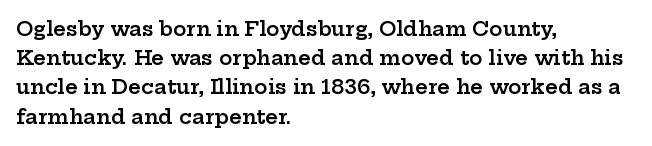
The image shows 20 px text type, upright; set left-aligned, normal line spacing (1.46x), normal letter spacing, not underlined.
